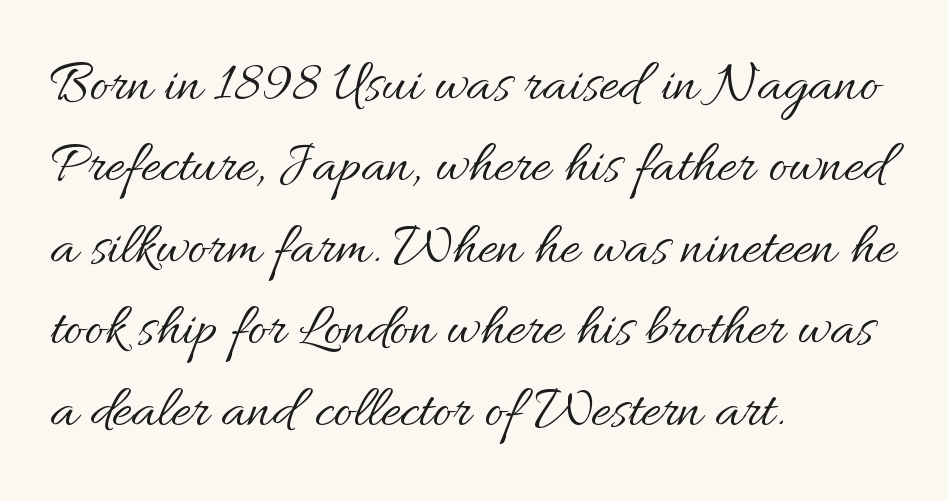
Q: Is the text bold? A: No.
Q: Is the text italic (slanted)? A: Yes.
Q: Is the text underlined? A: No.
Q: How is the paragraph aligned? A: Left-aligned.
Q: Is the spacing between letters normal or unusually wide? A: Normal.
Q: Is the spacing between lines tight, normal or loose? A: Normal.
Q: Width (condensed, normal, or wide)? A: Normal.
Q: Stroke contrast? A: Medium.
Q: x-height? A: Small.
Q: Monospaced? A: No.
